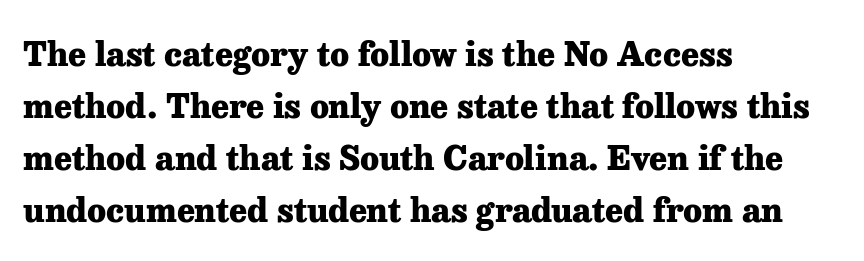
Default kerning and tracking; the words read as compact shapes. Words float on clear page, feet unadorned. This sample uses an upright cut, with every glyph sitting square on the baseline. Is this a fixed-width face? No — the glyphs have proportional, varying widths. Where is the straight margin? On the left. The rows are spaced the way most documents space them.
